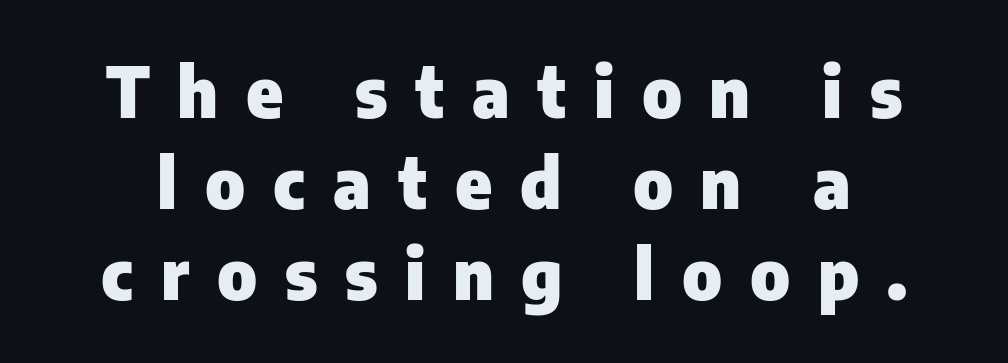
The image shows 69 px heavy sans-serif type, upright; set normal line spacing (1.32x), unusually wide letter spacing (+0.4 em), not underlined; low stroke contrast and a medium x-height.
